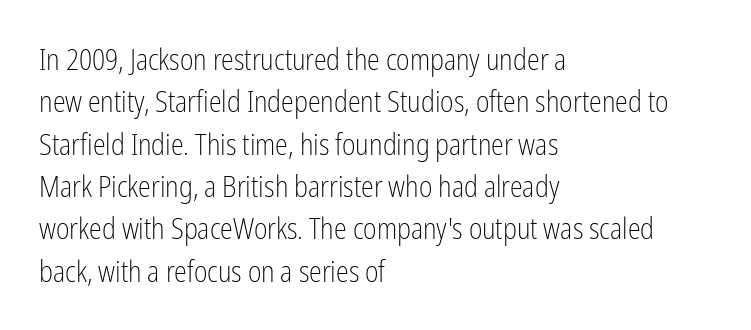
The image shows 29 px light, condensed sans-serif type, upright; set left-aligned, normal line spacing (1.46x), normal letter spacing, not underlined; low stroke contrast and a medium x-height.
